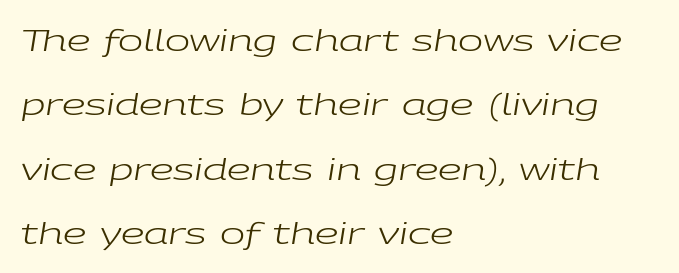
Q: Is the text bold? A: No.
Q: Is the text italic (slanted)? A: Yes, it leans right by about 9 degrees.
Q: Is the text underlined? A: No.
Q: How is the paragraph aligned? A: Left-aligned.
Q: Is the spacing between letters normal or unusually wide? A: Normal.
Q: Is the spacing between lines tight, normal or loose? A: Loose.
Q: Width (condensed, normal, or wide)? A: Wide.
Q: Stroke contrast? A: Low.
Q: x-height? A: Medium.
Q: Monospaced? A: No.
